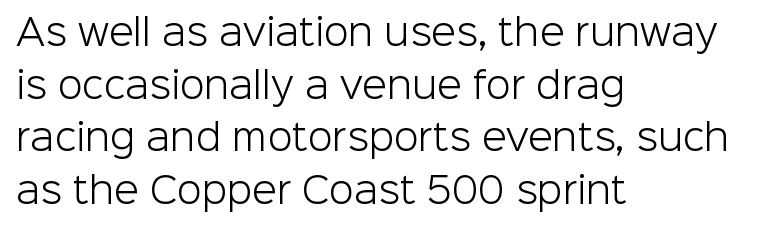
Q: Is the text bold? A: No.
Q: Is the text italic (slanted)? A: No, it is upright.
Q: Is the typeface a serif or a sans-serif typeface? A: Sans-serif.
Q: Is the text underlined? A: No.
Q: How is the paragraph aligned? A: Left-aligned.
Q: Is the spacing between letters normal or unusually wide? A: Normal.
Q: Is the spacing between lines tight, normal or loose? A: Normal.
Q: Width (condensed, normal, or wide)? A: Normal.
Q: Stroke contrast? A: Low.
Q: x-height? A: Medium.
Q: Monospaced? A: No.
